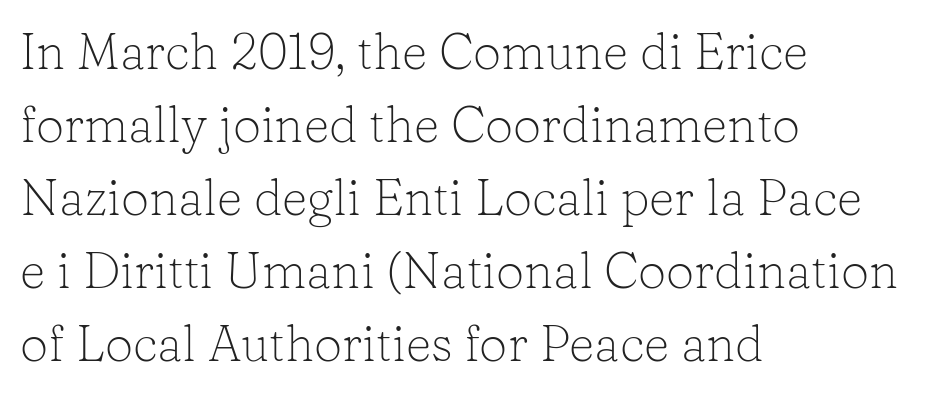
The image shows 50 px light serif type, upright; set left-aligned, normal line spacing (1.46x), normal letter spacing, not underlined; low stroke contrast and a medium x-height.
